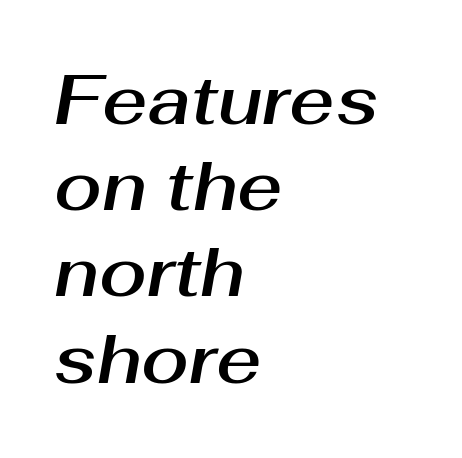
{"italic": "yes", "lean": "right", "slant_degrees": 10, "width": "normal", "stroke_contrast": "medium", "x_height": "medium", "monospaced": "no", "underline": "no", "align": "left", "line_spacing": "normal", "line_spacing_ratio": 1.25, "letter_spacing": "normal", "letter_spacing_em": 0.0, "glyph_px": 69}
